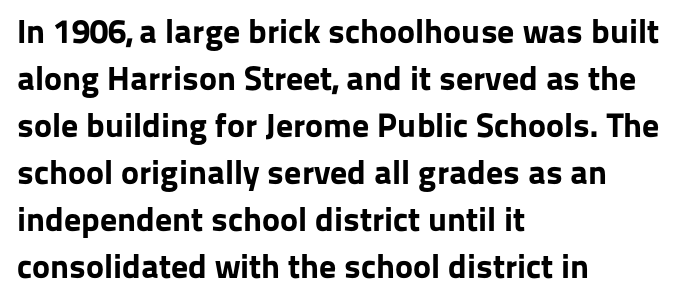
The image shows 34 px bold sans-serif type, upright; set left-aligned, normal line spacing (1.38x), normal letter spacing, not underlined; low stroke contrast and a medium x-height.
